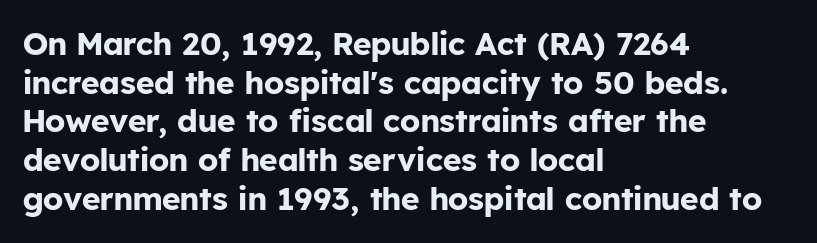
Q: Is the text bold? A: Yes.
Q: Is the text italic (slanted)? A: No, it is upright.
Q: Is the typeface a serif or a sans-serif typeface? A: Sans-serif.
Q: Is the text underlined? A: No.
Q: How is the paragraph aligned? A: Left-aligned.
Q: Is the spacing between letters normal or unusually wide? A: Normal.
Q: Width (condensed, normal, or wide)? A: Normal.
Q: Stroke contrast? A: Low.
Q: x-height? A: Medium.
Q: Monospaced? A: No.
